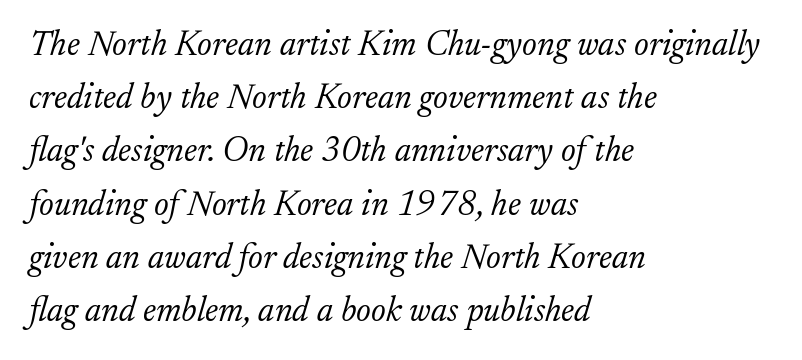
Check the space under the baseline: it is left empty. Small tapered or slab feet sit at the stroke ends, so this counts as serif. Does extra space separate the letters? No, they use regular spacing. When letters slant like this, we call the style italic.
